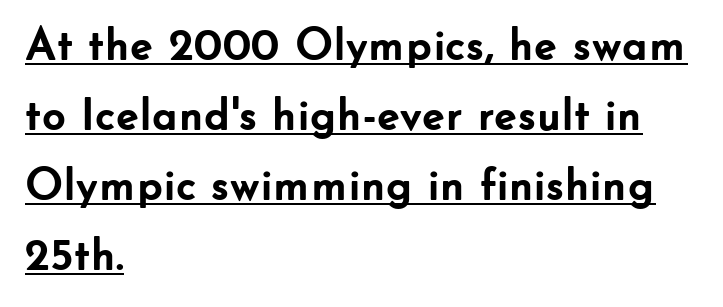
The image shows 46 px semibold sans-serif type, upright; set left-aligned, normal line spacing (1.52x), normal letter spacing, underlined; low stroke contrast and a small x-height.
